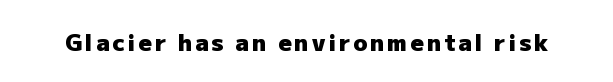
The words here are not underlined. Ascenders rise straight up at ninety degrees. What weight is shown? A full bold with thick strokes.
